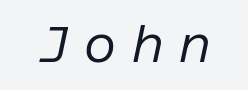
Words float on clear page, feet unadorned. The typography opts for an oblique posture over an upright one. The face used here is rendered with a markedly widened letterfit. Caption: face not bold, strokes unweighted.
